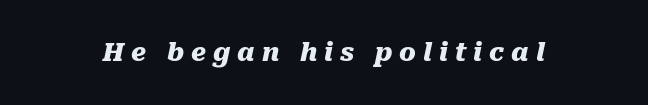
Q: Is the text bold? A: Yes.
Q: Is the text italic (slanted)? A: Yes, it leans right by about 10 degrees.
Q: Is the text underlined? A: No.
Q: Is the spacing between letters normal or unusually wide? A: Unusually wide.
